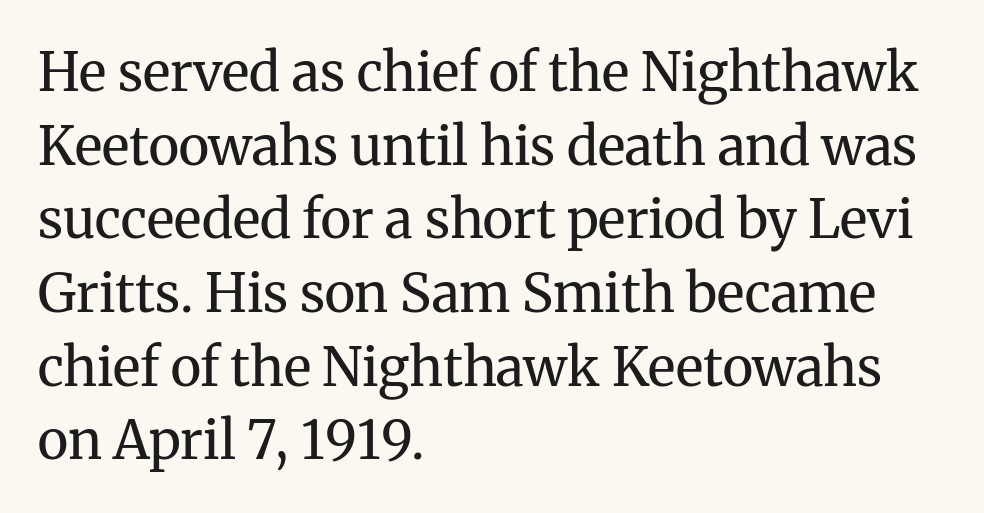
{"serif": "yes", "italic": "no", "bold": "no", "weight": "regular", "width": "normal", "stroke_contrast": "medium", "x_height": "medium", "monospaced": "no", "underline": "no", "align": "left", "line_spacing": "normal", "line_spacing_ratio": 1.39, "letter_spacing": "normal", "letter_spacing_em": 0.0, "glyph_px": 53}
